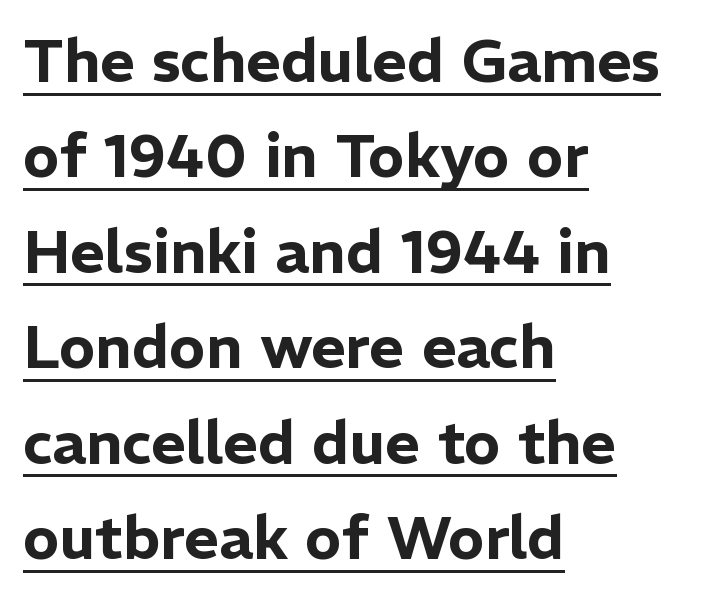
The image shows 60 px sans-serif type, upright; set left-aligned, normal line spacing (1.59x), normal letter spacing, underlined; low stroke contrast and a medium x-height.
